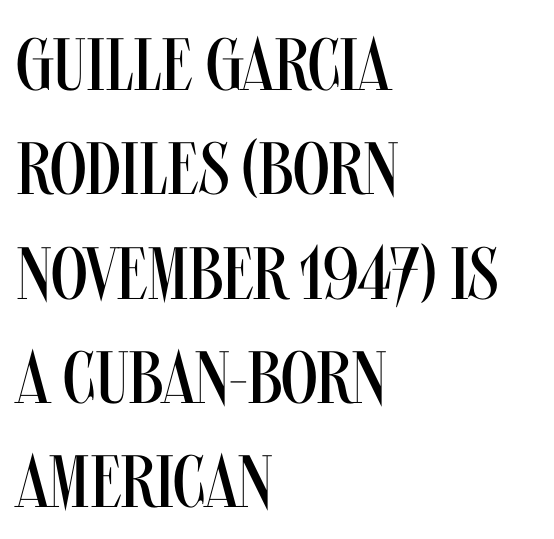
The image shows 74 px regular-weight, condensed sans-serif type, upright; set left-aligned, normal line spacing (1.41x), normal letter spacing, not underlined; medium stroke contrast and a large x-height.
